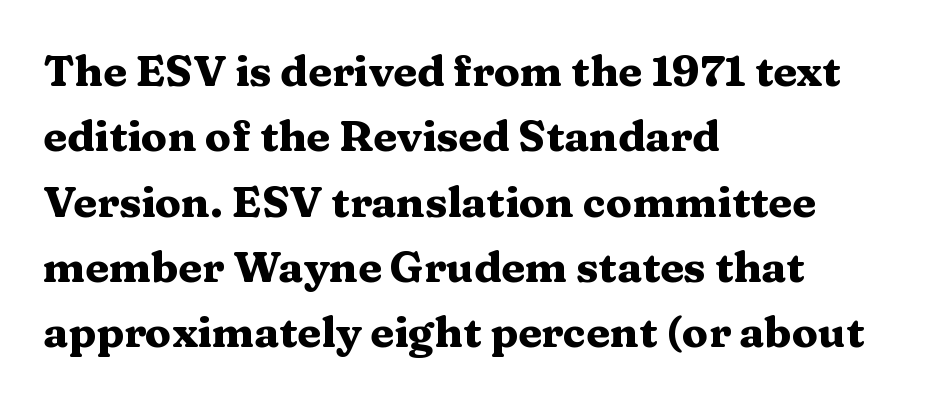
Bold? Absolutely — the strokes are thick and heavy. A typesetter would call this proportional, since set widths differ per character. Posture: vertical. The font family rendered here belongs to the serif group. Quick note: interline space is typical.
